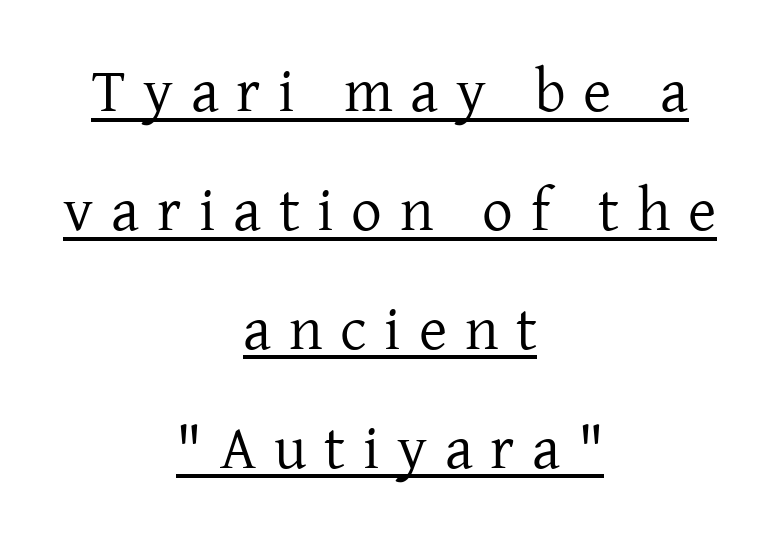
The image shows 61 px regular-weight serif type, upright; set centered, loose line spacing (1.95x), unusually wide letter spacing (+0.29 em), underlined; low stroke contrast and a medium x-height.
